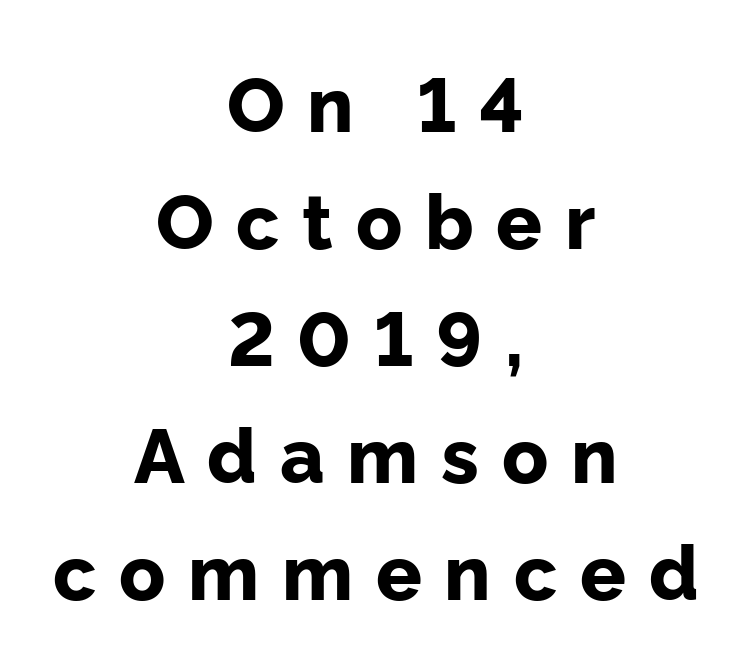
Q: Is the text bold? A: Yes.
Q: Is the text italic (slanted)? A: No, it is upright.
Q: Is the typeface a serif or a sans-serif typeface? A: Sans-serif.
Q: Is the text underlined? A: No.
Q: How is the paragraph aligned? A: Centered.
Q: Is the spacing between letters normal or unusually wide? A: Unusually wide.
Q: Is the spacing between lines tight, normal or loose? A: Normal.
Q: Width (condensed, normal, or wide)? A: Normal.
Q: Stroke contrast? A: Low.
Q: x-height? A: Medium.
Q: Monospaced? A: No.
